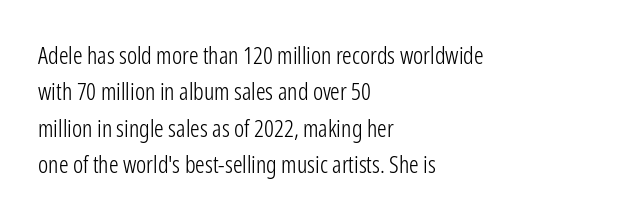
The foot of each line stays bare and open. These lines stack with their left ends in a neat column. Italic: no, the glyphs are upright roman. These lines sit exactly where default settings would place them.
